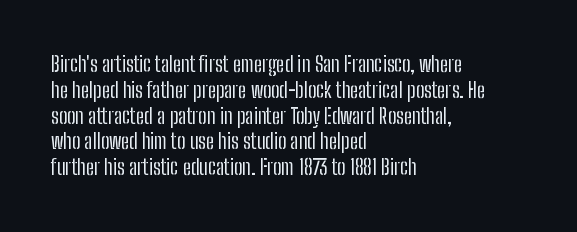
Q: Is the text bold? A: No.
Q: Is the text italic (slanted)? A: No, it is upright.
Q: Is the text underlined? A: No.
Q: How is the paragraph aligned? A: Left-aligned.
Q: Is the spacing between letters normal or unusually wide? A: Normal.
